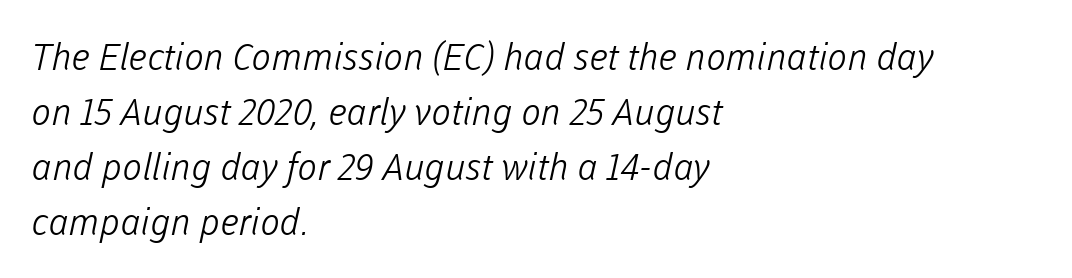
The image shows 37 px light sans-serif type; set left-aligned, normal line spacing (1.49x), normal letter spacing, not underlined; low stroke contrast and a medium x-height.
